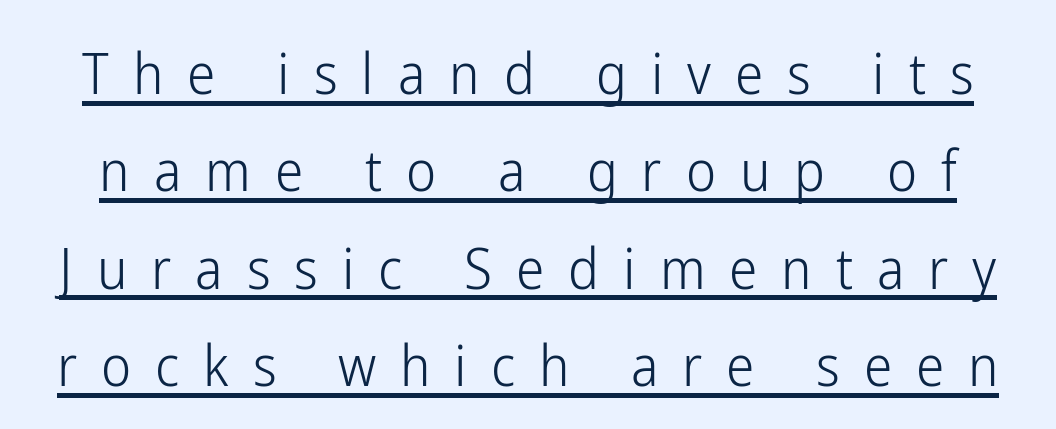
{"serif": "no", "italic": "no", "bold": "no", "weight": "light", "width": "condensed", "stroke_contrast": "low", "x_height": "medium", "monospaced": "no", "underline": "yes", "line_spacing_ratio": 1.71, "letter_spacing": "wide", "letter_spacing_em": 0.42, "glyph_px": 57}
